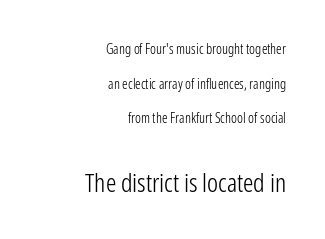
Horizontal bands of white between lines are thick stripes. Is the letter spacing exaggerated? No — it looks like the ordinary default. Check the space under the baseline: it is left empty. The lettering holds an erect, upright posture throughout. Typeset ragged left — the right edge is the straight one.
